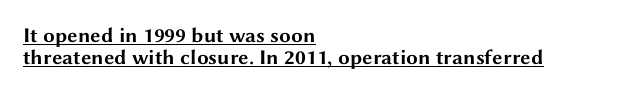
The image shows 21 px bold type, upright; set left-aligned, tight line spacing (1.05x), normal letter spacing, underlined.
